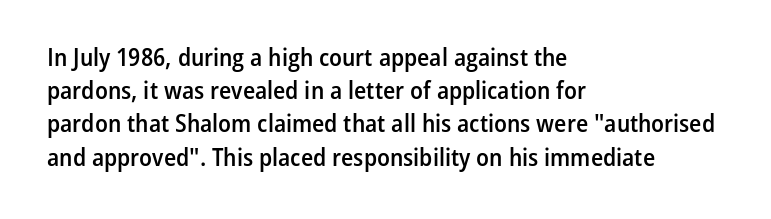
{"italic": "no", "bold": "semi", "underline": "no", "align": "left", "line_spacing": "normal", "line_spacing_ratio": 1.33, "letter_spacing": "normal", "letter_spacing_em": 0.0, "glyph_px": 25}
